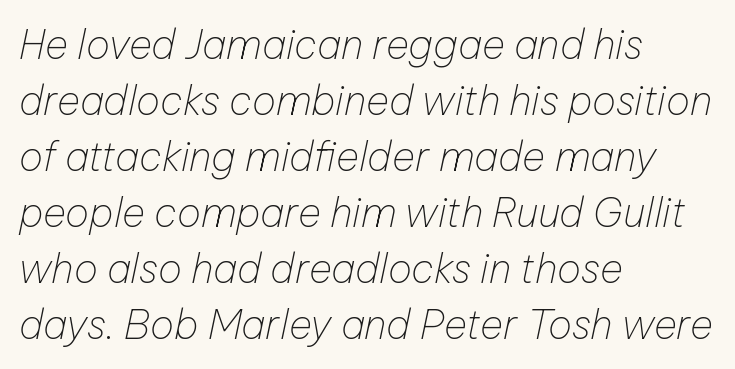
Q: Is the text bold? A: No.
Q: Is the text italic (slanted)? A: Yes, it leans right by about 12 degrees.
Q: Is the text underlined? A: No.
Q: How is the paragraph aligned? A: Left-aligned.
Q: Is the spacing between letters normal or unusually wide? A: Normal.
Q: Is the spacing between lines tight, normal or loose? A: Normal.
Q: Width (condensed, normal, or wide)? A: Normal.
Q: Stroke contrast? A: Low.
Q: x-height? A: Medium.
Q: Monospaced? A: No.
